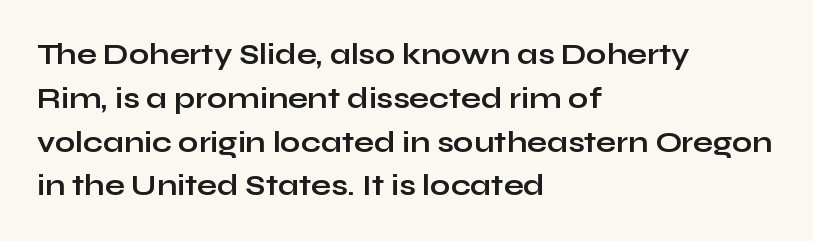
Q: Is the text bold? A: Yes.
Q: Is the text italic (slanted)? A: No, it is upright.
Q: Is the typeface a serif or a sans-serif typeface? A: Sans-serif.
Q: Is the text underlined? A: No.
Q: How is the paragraph aligned? A: Left-aligned.
Q: Is the spacing between letters normal or unusually wide? A: Normal.
Q: Is the spacing between lines tight, normal or loose? A: Normal.
Q: Width (condensed, normal, or wide)? A: Wide.
Q: Stroke contrast? A: Low.
Q: x-height? A: Medium.
Q: Monospaced? A: No.
